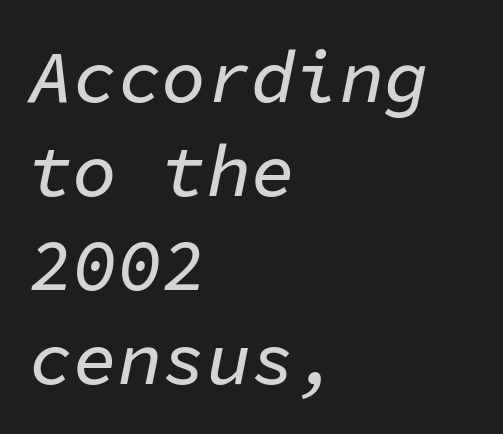
The image shows 74 px text type, italic (leaning right), monospaced; set left-aligned, normal line spacing (1.27x), normal letter spacing, not underlined; low stroke contrast and a medium x-height.
